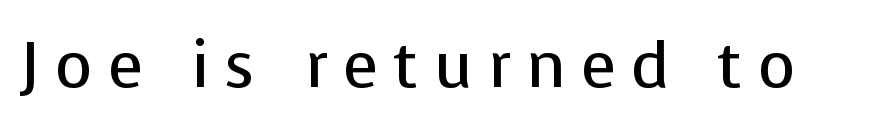
{"serif": "no", "italic": "no", "bold": "no", "weight": "regular", "width": "normal", "stroke_contrast": "low", "x_height": "medium", "monospaced": "no", "underline": "no", "letter_spacing": "wide", "letter_spacing_em": 0.23, "glyph_px": 65}
